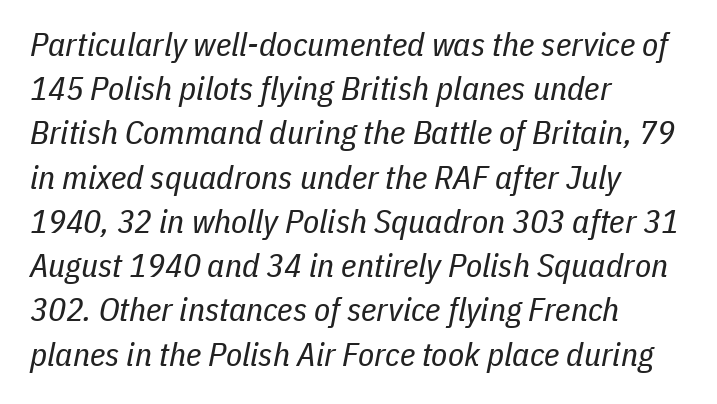
The image shows 33 px regular-weight, condensed type, italic (leaning right); set left-aligned, normal line spacing (1.34x), normal letter spacing, not underlined; low stroke contrast and a medium x-height.
